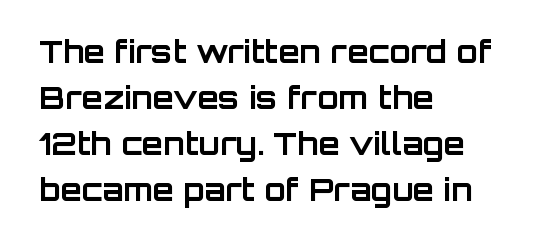
The strip under each line holds only bare page. Posture: upright roman. Proportional: the letters do not fall into vertical columns. This rendering employs a face without finishing strokes, i.e., a sans-serif. Is the letter spacing exaggerated? No — it looks like the ordinary default. The rendering anchors every line to the left-hand side.
